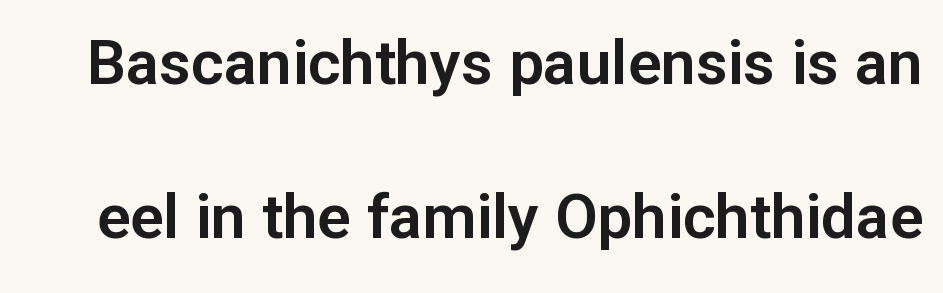
{"serif": "no", "italic": "no", "width": "normal", "stroke_contrast": "low", "x_height": "medium", "monospaced": "no", "underline": "no", "line_spacing": "loose", "line_spacing_ratio": 2.49, "letter_spacing": "normal", "letter_spacing_em": 0.0, "glyph_px": 62}
